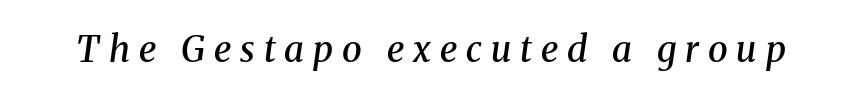
Q: Is the text bold? A: Semi-bold.
Q: Is the text italic (slanted)? A: Yes, it leans right by about 8 degrees.
Q: Is the typeface a serif or a sans-serif typeface? A: Serif.
Q: Is the text underlined? A: No.
Q: Is the spacing between letters normal or unusually wide? A: Unusually wide.
Q: Width (condensed, normal, or wide)? A: Normal.
Q: Stroke contrast? A: Medium.
Q: x-height? A: Medium.
Q: Monospaced? A: No.
